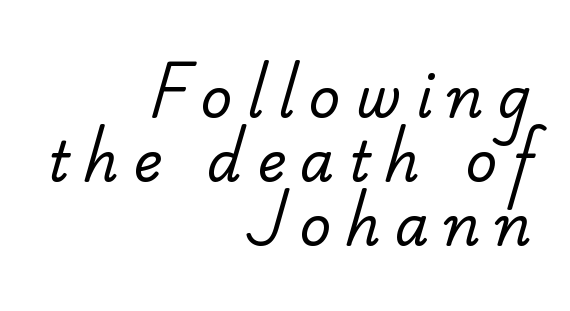
The compositor pushed each line to the right boundary. Underlining? Definitely not there. Think of a printed novel: that variable character pitch is what you see here. Someone cranked the tracking dial way up on this one.
